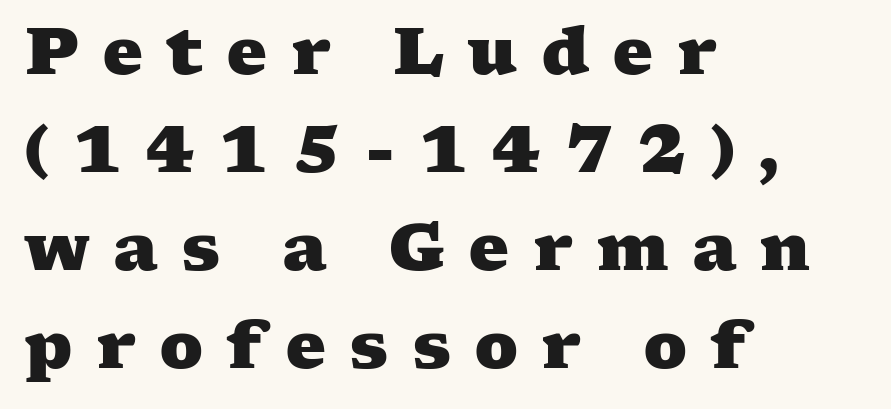
Substantial extra tracking has been applied to these lines. Summary of vertical rhythm: regular, with standard interline spacing. Short and long lines alike share a common starting point at left. The designer went with a serif here, giving each stem small feet. These words are printed bold, with thick strokes throughout.
